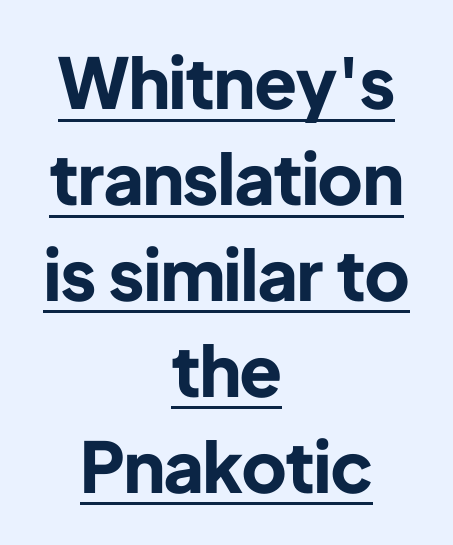
The passage shown stacks its lines at a standard gap. Spacing verdict: proportional, widths tailored to each character. The typography opts for an upright posture over an oblique one. The face used here is rendered with its standard letterfit. Leftover space on each line is divided equally before and after the words. These lines are composed in type without serifs.
